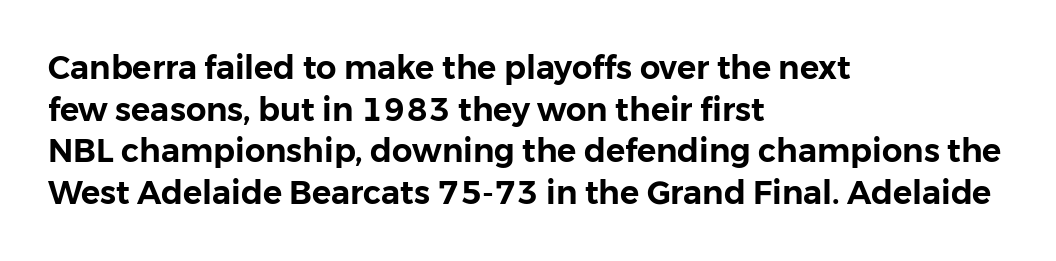
The image shows 32 px sans-serif type, upright; set left-aligned, normal line spacing (1.3x), normal letter spacing, not underlined; low stroke contrast and a medium x-height.
